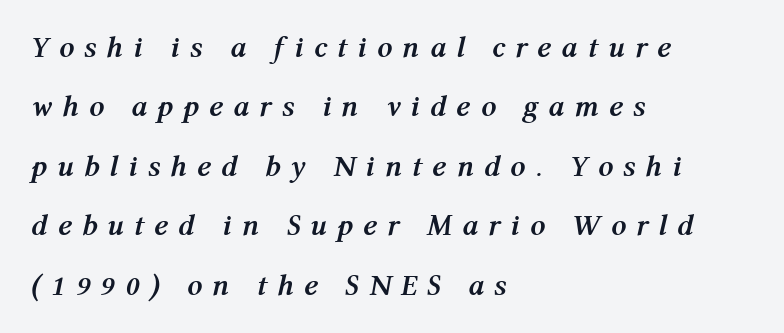
The image shows 30 px semibold type, italic (leaning right); set left-aligned, loose line spacing (1.98x), unusually wide letter spacing (+0.33 em), not underlined; medium stroke contrast and a medium x-height.
